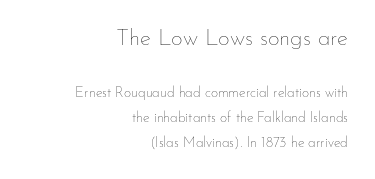
The typesetter chose a ragged-left arrangement here. Stems and bowls with no extra thickness — not bold. Which of the two is more prominent by size? The first, at the top. These lines were composed using upright roman letters.
